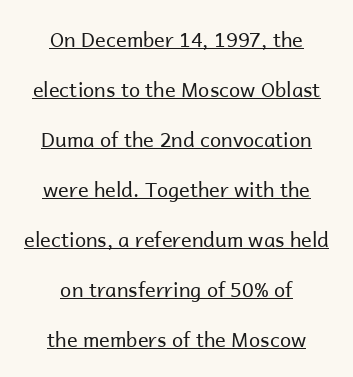
{"italic": "no", "bold": "no", "underline": "yes", "align": "center", "line_spacing": "loose", "line_spacing_ratio": 2.5, "letter_spacing": "normal", "letter_spacing_em": 0.0, "glyph_px": 20}
